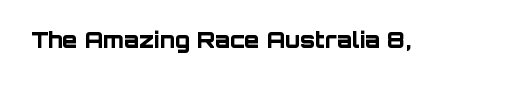
Q: Is the text bold? A: Yes.
Q: Is the text italic (slanted)? A: No, it is upright.
Q: Is the text underlined? A: No.
Q: Is the spacing between letters normal or unusually wide? A: Normal.
